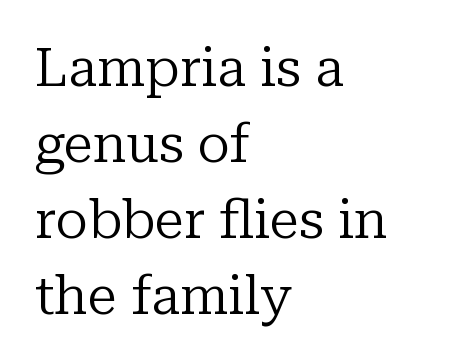
Q: Is the text bold? A: No.
Q: Is the text italic (slanted)? A: No, it is upright.
Q: Is the typeface a serif or a sans-serif typeface? A: Serif.
Q: Is the text underlined? A: No.
Q: How is the paragraph aligned? A: Left-aligned.
Q: Is the spacing between letters normal or unusually wide? A: Normal.
Q: Is the spacing between lines tight, normal or loose? A: Normal.
Q: Width (condensed, normal, or wide)? A: Normal.
Q: Stroke contrast? A: Low.
Q: x-height? A: Medium.
Q: Monospaced? A: No.
